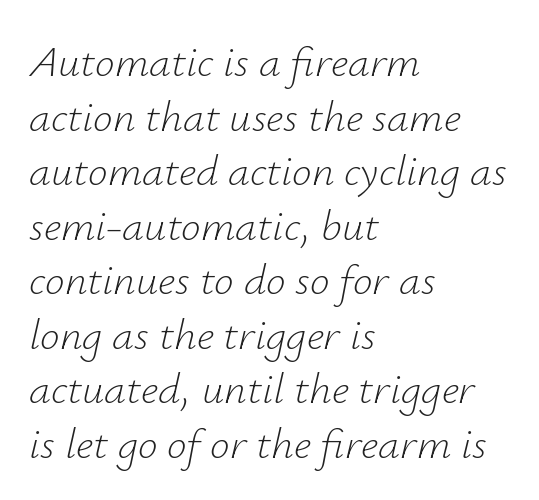
Q: Is the text bold? A: No.
Q: Is the text italic (slanted)? A: Yes, it leans right by about 12 degrees.
Q: Is the text underlined? A: No.
Q: How is the paragraph aligned? A: Left-aligned.
Q: Is the spacing between letters normal or unusually wide? A: Normal.
Q: Width (condensed, normal, or wide)? A: Normal.
Q: Stroke contrast? A: Low.
Q: x-height? A: Small.
Q: Monospaced? A: No.
